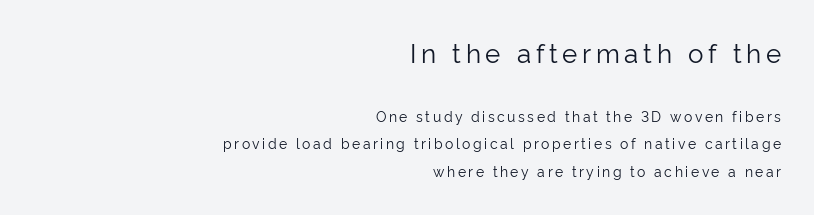
The image shows 26 px text type, upright; set right-aligned, loose line spacing (1.99x), not underlined; the first (top) block is 1.86x larger.
